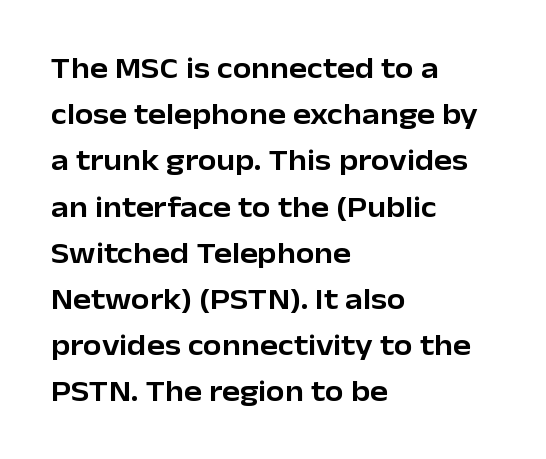
The image shows 30 px sans-serif type, upright; set left-aligned, normal line spacing (1.54x), normal letter spacing, not underlined; low stroke contrast and a medium x-height.
